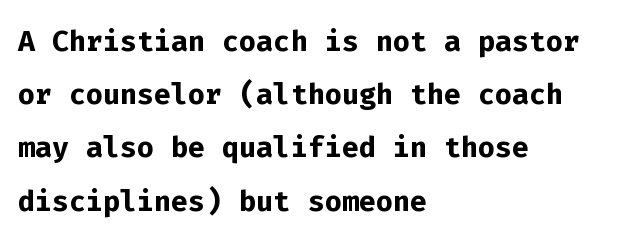
These words are printed bold, with thick strokes throughout. Note: no serifs on the glyphs. No word sits above an underline. Compared with typical body copy, the letter spacing here is the same. Rows of type keep a routine distance in the vertical direction. This sample has the even, mechanical cadence of fixed-width lettering.
